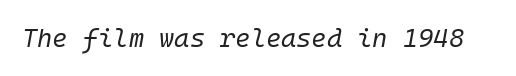
The image shows 26 px text type, italic (leaning right); set normal letter spacing, not underlined.
